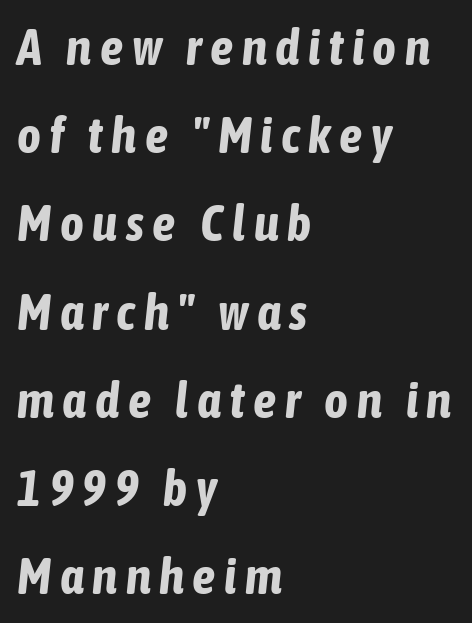
{"italic": "yes", "lean": "right", "slant_degrees": 6, "bold": "yes", "weight": "bold", "width": "condensed", "stroke_contrast": "low", "x_height": "medium", "monospaced": "no", "underline": "no", "align": "left", "line_spacing_ratio": 1.73, "glyph_px": 51}
